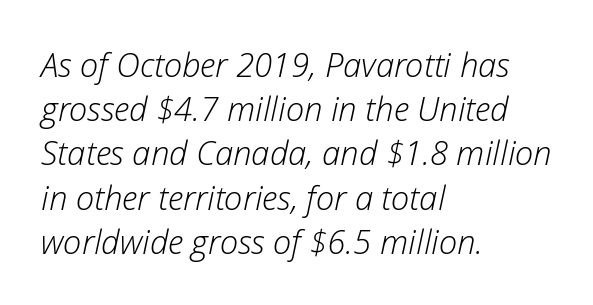
The image shows 33 px light type, italic (leaning right); set left-aligned, normal line spacing (1.34x), normal letter spacing, not underlined; low stroke contrast and a medium x-height.
